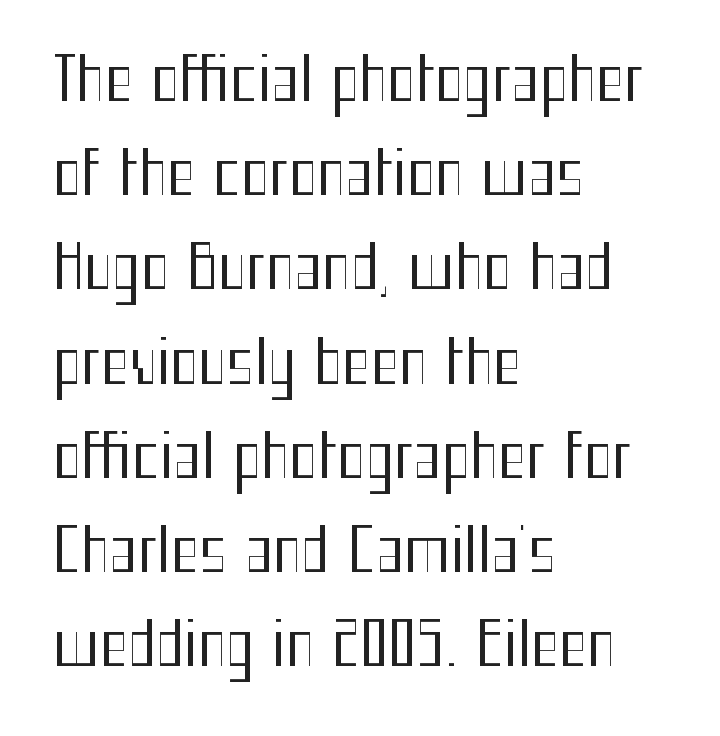
The image shows 60 px regular-weight, condensed sans-serif type, upright; set left-aligned, normal line spacing (1.57x), normal letter spacing, not underlined; medium stroke contrast and a medium x-height.
